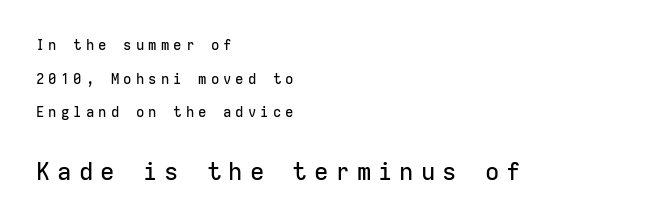
Nope, not italic — everything's standing straight. How are the letters spaced? Widely, with obvious added tracking. The designer gave the closing block more size than the opening block. Line beginnings align vertically; line endings do not.
